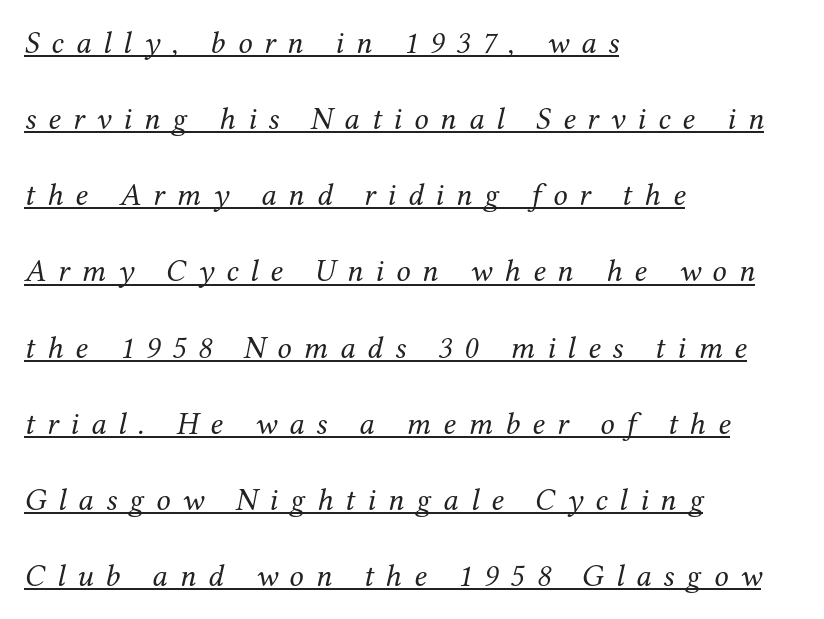
{"serif": "yes", "italic": "yes", "lean": "right", "slant_degrees": 12, "bold": "no", "weight": "regular", "width": "normal", "stroke_contrast": "medium", "x_height": "medium", "monospaced": "no", "underline": "yes", "align": "left", "line_spacing": "loose", "line_spacing_ratio": 2.38, "letter_spacing": "wide", "letter_spacing_em": 0.37, "glyph_px": 32}
